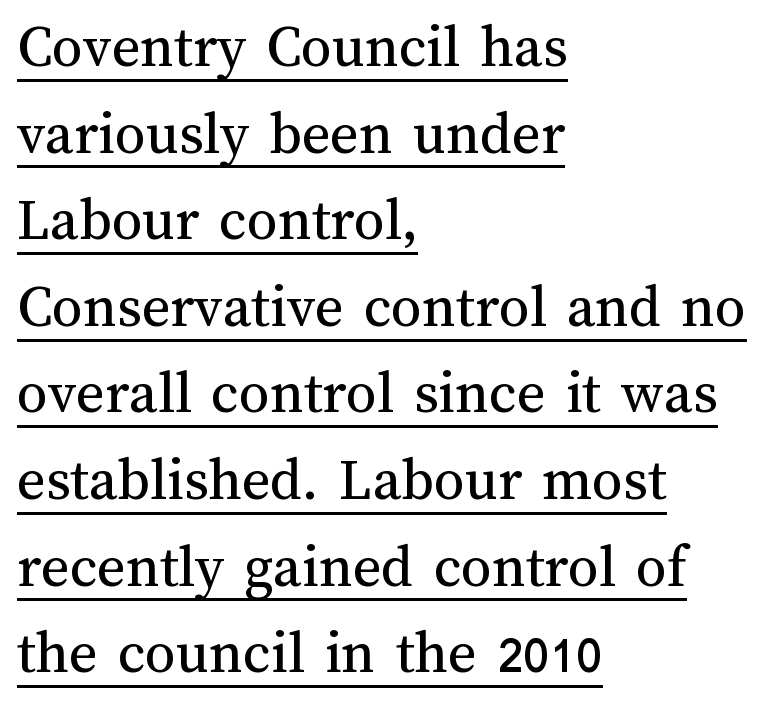
{"italic": "no", "bold": "no", "weight": "regular", "width": "normal", "stroke_contrast": "medium", "x_height": "medium", "monospaced": "no", "underline": "yes", "align": "left", "line_spacing": "normal", "line_spacing_ratio": 1.42, "letter_spacing": "normal", "letter_spacing_em": 0.0, "glyph_px": 61}
